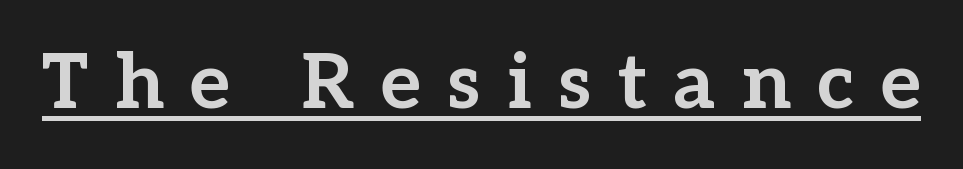
{"serif": "yes", "italic": "no", "bold": "yes", "weight": "bold", "width": "normal", "stroke_contrast": "low", "x_height": "medium", "monospaced": "no", "underline": "yes", "letter_spacing": "wide", "letter_spacing_em": 0.34, "glyph_px": 77}
